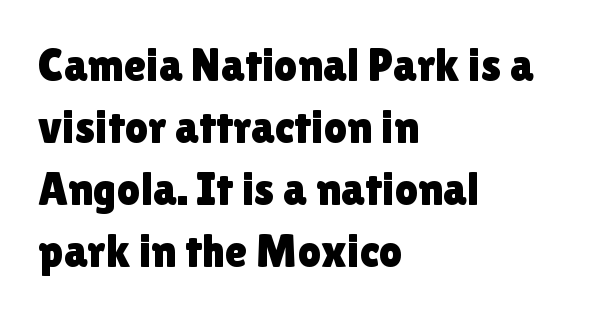
A typesetter would call this proportional, since set widths differ per character. Designer's note — italics off, roman on. Does the type have serifs? No, each stem ends abruptly. Whoever set this chose a conventional vertical rhythm. Glance below the letters and you will spot only blank space.
